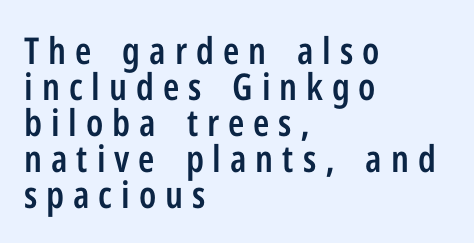
Q: Is the text bold? A: Semi-bold.
Q: Is the text italic (slanted)? A: No, it is upright.
Q: Is the typeface a serif or a sans-serif typeface? A: Sans-serif.
Q: Is the text underlined? A: No.
Q: How is the paragraph aligned? A: Left-aligned.
Q: Is the spacing between letters normal or unusually wide? A: Unusually wide.
Q: Is the spacing between lines tight, normal or loose? A: Tight.
Q: Width (condensed, normal, or wide)? A: Condensed.
Q: Stroke contrast? A: Low.
Q: x-height? A: Medium.
Q: Monospaced? A: No.
